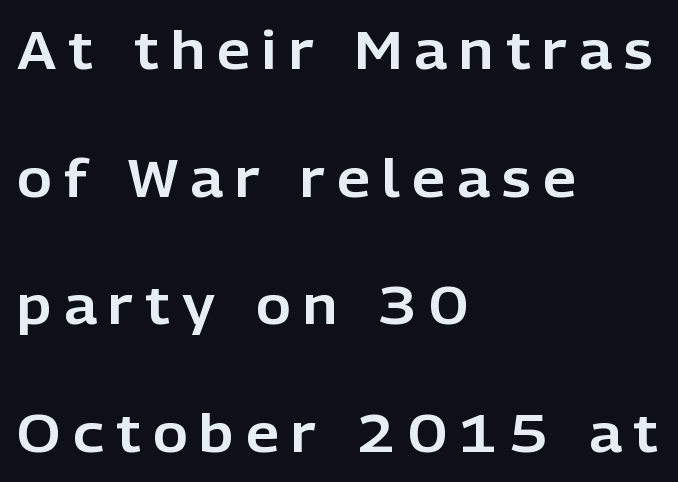
The image shows 53 px sans-serif type, upright; set left-aligned, loose line spacing (2.41x), unusually wide letter spacing (+0.23 em), not underlined; low stroke contrast and a medium x-height.
